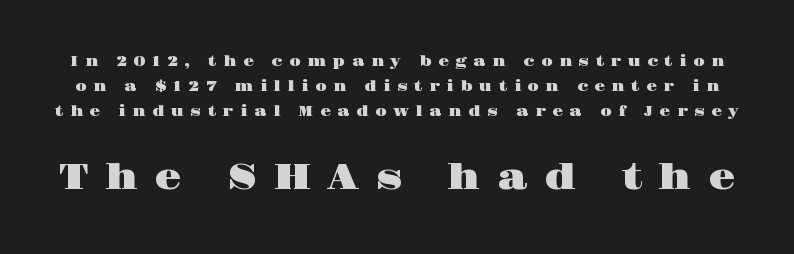
This rendering features lettering with no underline. Substantial extra tracking has been applied to these lines. The font's upright variant was chosen for this text. These two chunks differ in scale, with the bottom chunk taking the larger measure.
